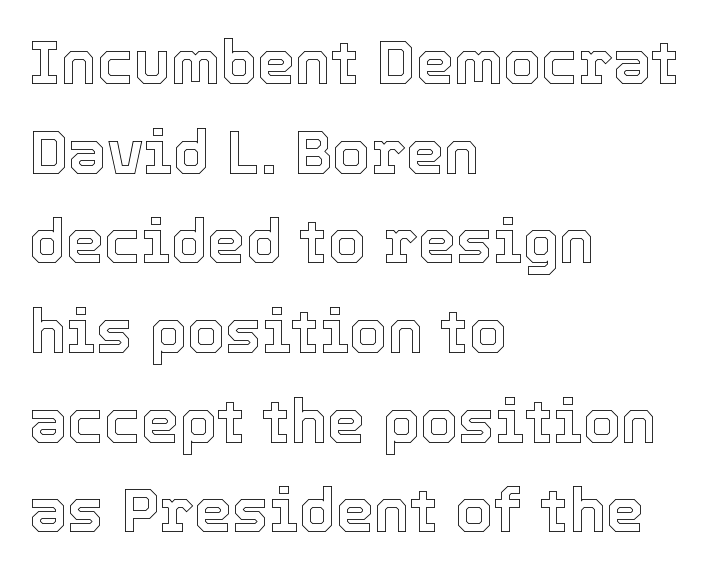
{"italic": "no", "width": "normal", "x_height": "medium", "monospaced": "no", "underline": "no", "align": "left", "line_spacing": "normal", "line_spacing_ratio": 1.47, "letter_spacing": "normal", "letter_spacing_em": 0.0, "glyph_px": 61}
